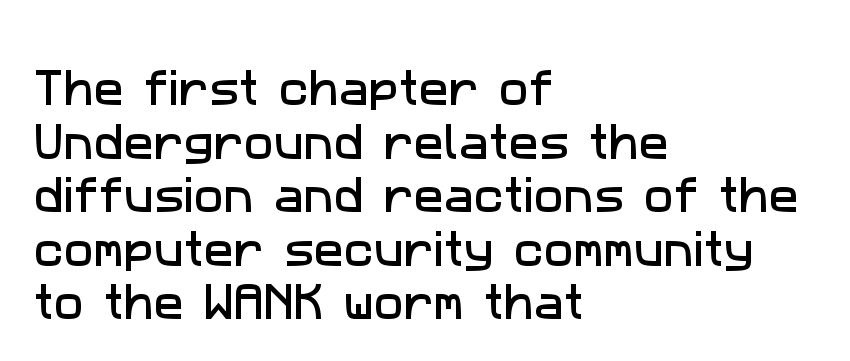
These lines stack with their left ends in a neat column. Glance below the letters and you will spot only blank space. Summary of vertical rhythm: regular, with standard interline spacing. Observe the ordinary spacing: letters are neighbours, not strangers.
